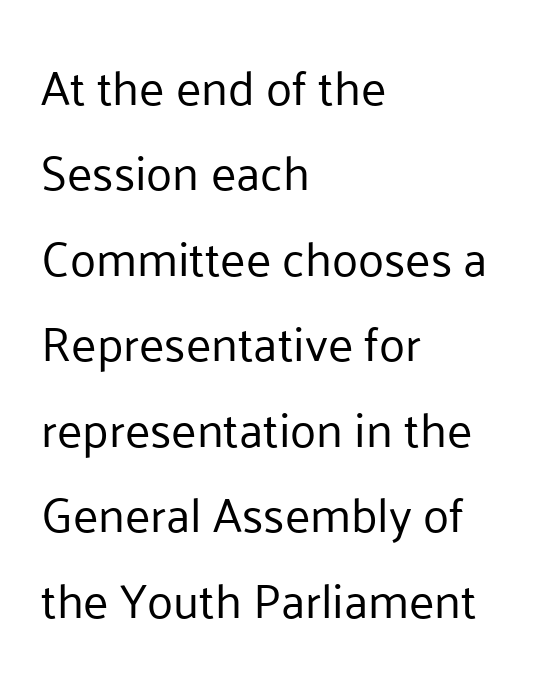
{"serif": "no", "italic": "no", "bold": "no", "weight": "regular", "width": "normal", "stroke_contrast": "low", "x_height": "medium", "monospaced": "no", "underline": "no", "align": "left", "line_spacing_ratio": 1.78, "letter_spacing": "normal", "letter_spacing_em": 0.0, "glyph_px": 48}
